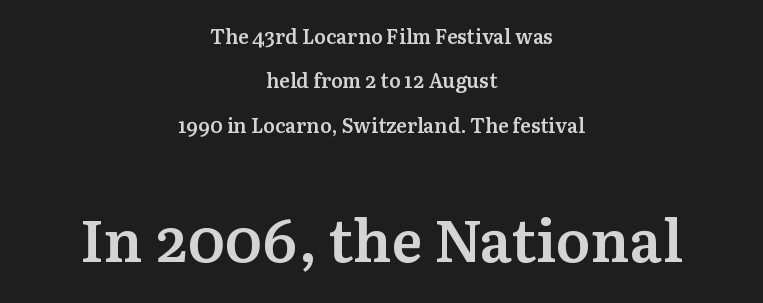
The image shows 59 px semibold serif type, upright; set centered, loose line spacing (2.22x), normal letter spacing, not underlined; the second (bottom) block is 2.95x larger; medium stroke contrast and a medium x-height.
